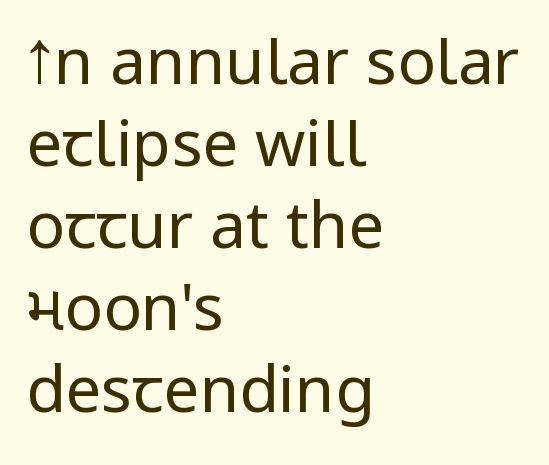
The image shows 64 px regular-weight, condensed sans-serif type, upright; set left-aligned, normal line spacing (1.28x), normal letter spacing, not underlined; low stroke contrast.
